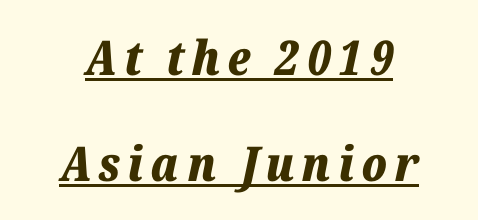
Widely set lines give the paragraph a tall, airy silhouette. Style check: oblique. The letters are bold, with thick, heavy strokes. Each line of the rendering has a horizontal stroke beneath the glyphs. Notice how the passage keeps no hard edge, just a central spine. The letters advance in unequal steps, a hallmark of proportional type.
